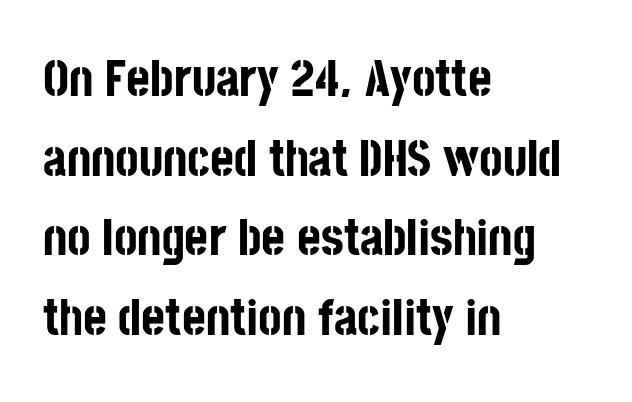
{"serif": "no", "italic": "no", "bold": "yes", "weight": "bold", "width": "condensed", "stroke_contrast": "low", "x_height": "large", "monospaced": "no", "underline": "no", "align": "left", "line_spacing": "normal", "line_spacing_ratio": 1.56, "letter_spacing": "normal", "letter_spacing_em": 0.0, "glyph_px": 51}
